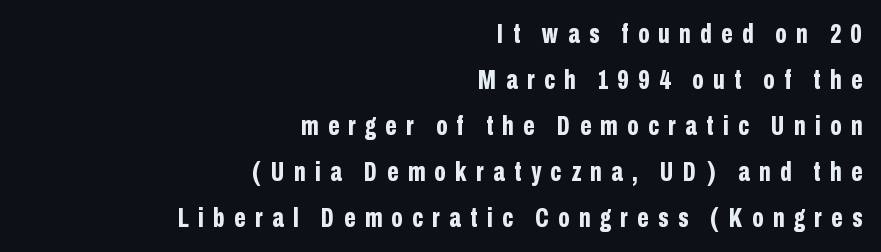
{"italic": "no", "bold": "yes", "underline": "no", "align": "right", "line_spacing": "normal", "line_spacing_ratio": 1.7, "letter_spacing": "wide", "letter_spacing_em": 0.35, "glyph_px": 27}
